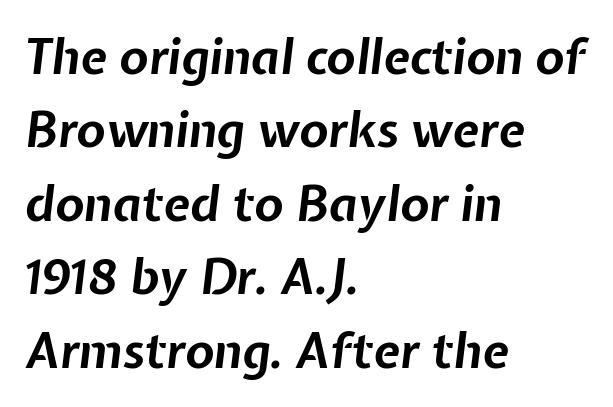
{"italic": "yes", "lean": "right", "slant_degrees": 7, "bold": "yes", "weight": "bold", "width": "normal", "stroke_contrast": "low", "x_height": "medium", "monospaced": "no", "underline": "no", "align": "left", "line_spacing": "normal", "line_spacing_ratio": 1.53, "letter_spacing": "normal", "letter_spacing_em": 0.0, "glyph_px": 48}
